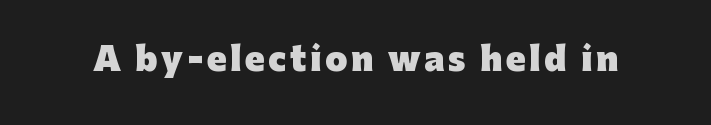
{"serif": "no", "italic": "no", "bold": "yes", "weight": "heavy", "width": "normal", "stroke_contrast": "low", "x_height": "medium", "monospaced": "no", "underline": "no", "glyph_px": 32}
